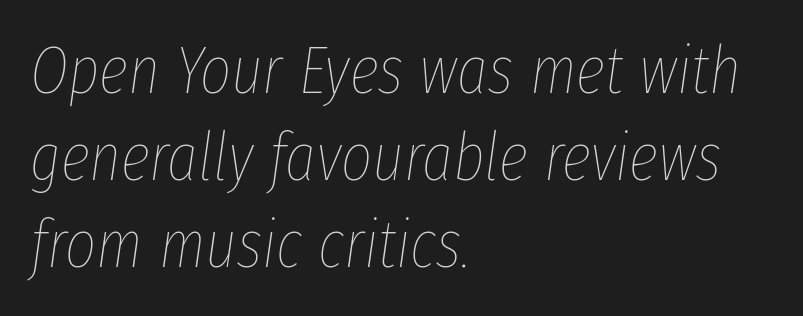
{"italic": "yes", "lean": "right", "slant_degrees": 8, "bold": "no", "weight": "thin", "width": "condensed", "stroke_contrast": "low", "x_height": "medium", "monospaced": "no", "underline": "no", "align": "left", "line_spacing": "normal", "line_spacing_ratio": 1.3, "letter_spacing": "normal", "letter_spacing_em": 0.0, "glyph_px": 67}
